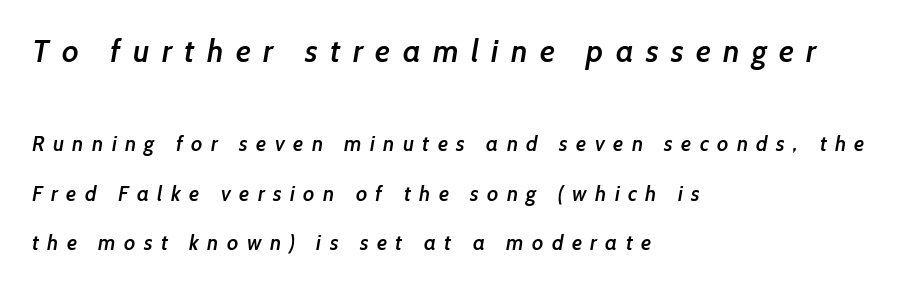
{"serif": "no", "bold": "semi", "weight": "semibold", "width": "normal", "stroke_contrast": "low", "x_height": "medium", "monospaced": "no", "underline": "no", "align": "left", "line_spacing": "loose", "line_spacing_ratio": 2.36, "letter_spacing": "wide", "letter_spacing_em": 0.4, "larger_block": "first", "size_ratio": 1.48, "glyph_px": 31}
